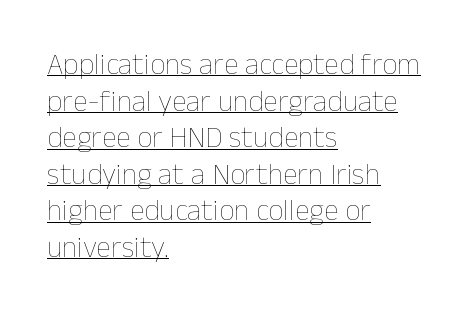
Q: Is the text bold? A: No.
Q: Is the text italic (slanted)? A: No, it is upright.
Q: Is the text underlined? A: Yes.
Q: How is the paragraph aligned? A: Left-aligned.
Q: Is the spacing between letters normal or unusually wide? A: Normal.
Q: Width (condensed, normal, or wide)? A: Normal.
Q: Stroke contrast? A: Low.
Q: x-height? A: Medium.
Q: Monospaced? A: No.
